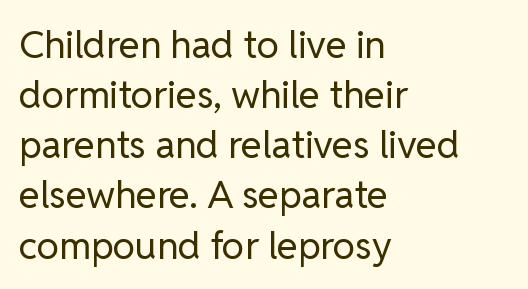
The image shows 38 px regular-weight sans-serif type, upright; set left-aligned, normal line spacing (1.32x), normal letter spacing, not underlined; low stroke contrast and a medium x-height.
